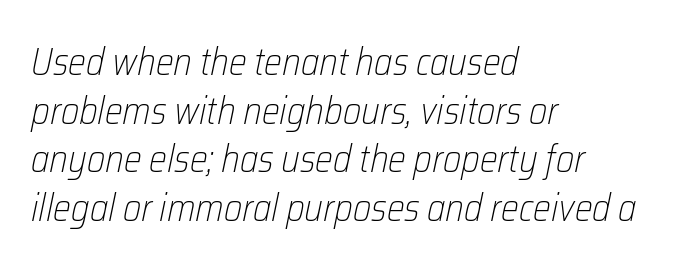
The image shows 38 px light, condensed type, italic (leaning right); set left-aligned, normal line spacing (1.28x), normal letter spacing, not underlined; low stroke contrast and a medium x-height.
